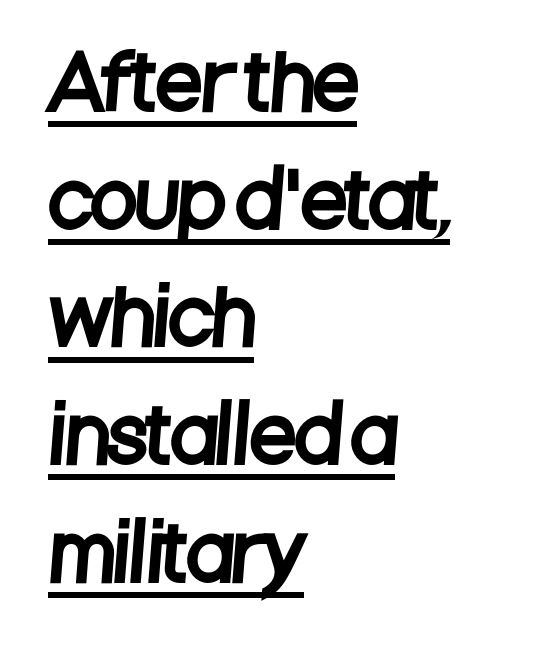
Underlined type. Line spacing here is normal. The passage shown is typed in a proportional face where columns would drift. Does the type have serifs? No, each stem ends abruptly.
